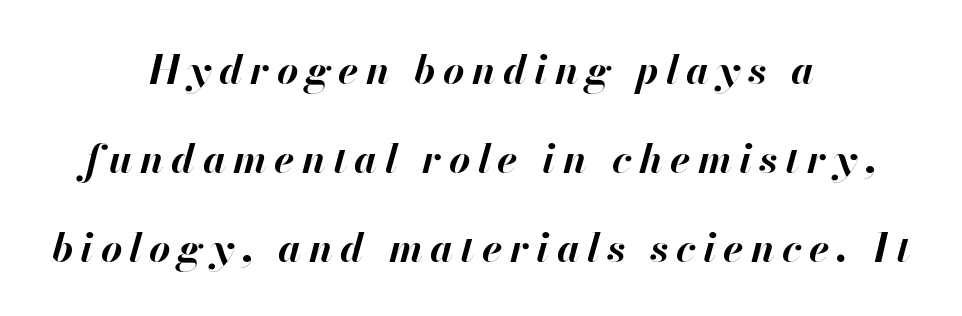
Q: Is the text bold? A: Yes.
Q: Is the text italic (slanted)? A: Yes, it leans right by about 13 degrees.
Q: Is the text underlined? A: No.
Q: How is the paragraph aligned? A: Centered.
Q: Is the spacing between lines tight, normal or loose? A: Loose.
Q: Width (condensed, normal, or wide)? A: Normal.
Q: Stroke contrast? A: High.
Q: x-height? A: Small.
Q: Monospaced? A: No.
